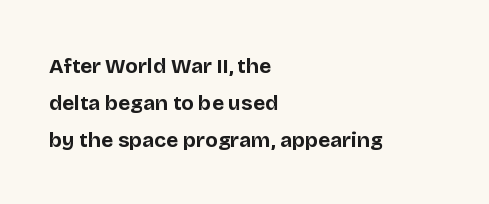
{"italic": "no", "bold": "yes", "underline": "no", "align": "left", "line_spacing_ratio": 1.76, "letter_spacing": "normal", "letter_spacing_em": 0.0, "glyph_px": 21}
